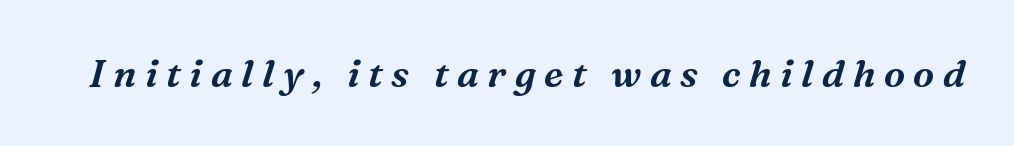
Q: Is the text italic (slanted)? A: Yes, it leans right by about 16 degrees.
Q: Is the typeface a serif or a sans-serif typeface? A: Serif.
Q: Is the text underlined? A: No.
Q: Is the spacing between letters normal or unusually wide? A: Unusually wide.
Q: Width (condensed, normal, or wide)? A: Normal.
Q: Stroke contrast? A: Medium.
Q: x-height? A: Medium.
Q: Monospaced? A: No.
